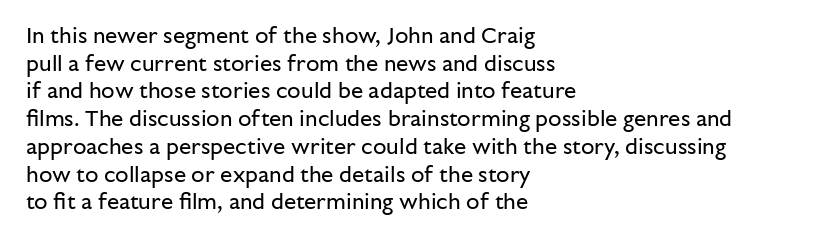
The typeface has the unassuming heft of standard copy or less. Vertical strokes here are truly vertical. A clean baseline with only descenders dipping below it. Default kerning and tracking; the words read as compact shapes.
